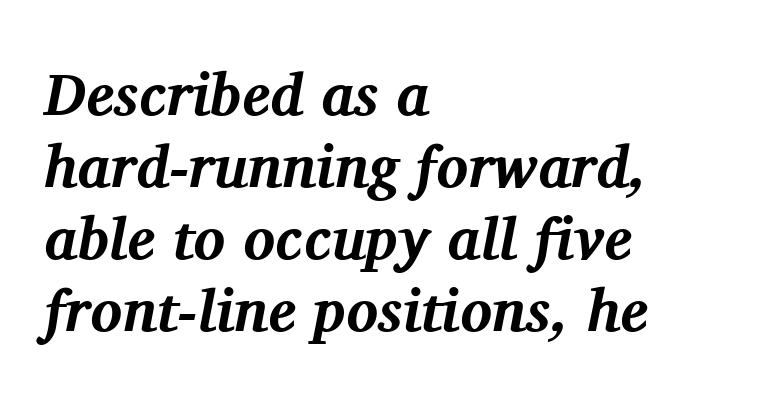
The image shows 59 px bold serif type, italic (leaning right); set left-aligned, line spacing 1.22x, normal letter spacing, not underlined; medium stroke contrast and a medium x-height.
